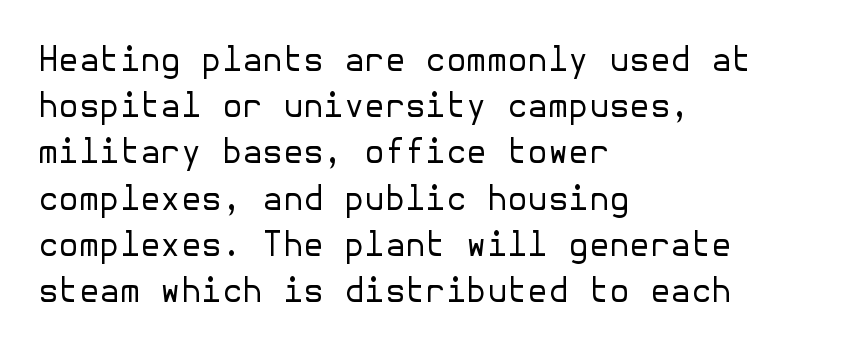
Q: Is the text bold? A: No.
Q: Is the text italic (slanted)? A: No, it is upright.
Q: Is the typeface a serif or a sans-serif typeface? A: Sans-serif.
Q: Is the text underlined? A: No.
Q: How is the paragraph aligned? A: Left-aligned.
Q: Is the spacing between letters normal or unusually wide? A: Normal.
Q: Is the spacing between lines tight, normal or loose? A: Normal.
Q: Width (condensed, normal, or wide)? A: Normal.
Q: Stroke contrast? A: Low.
Q: x-height? A: Medium.
